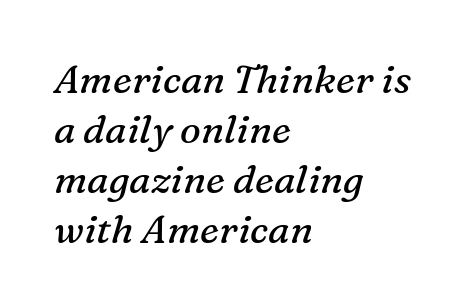
The image shows 39 px regular-weight serif type, italic (leaning right); set left-aligned, normal line spacing (1.28x), normal letter spacing, not underlined; medium stroke contrast and a medium x-height.
